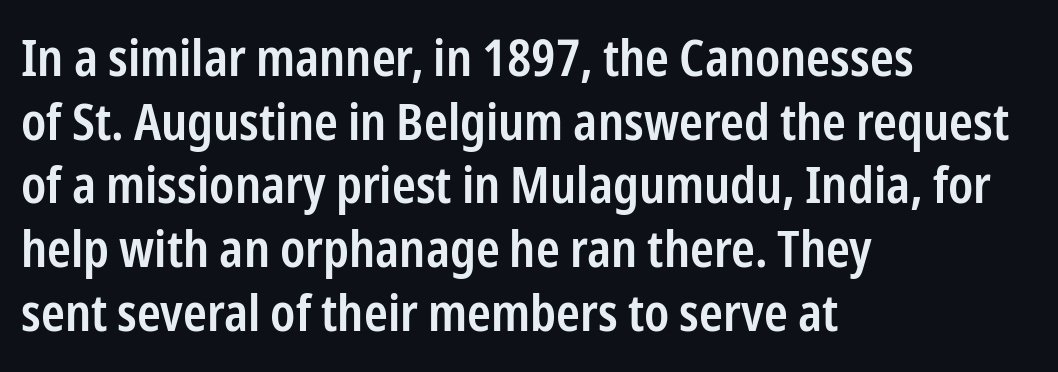
{"serif": "no", "italic": "no", "bold": "semi", "weight": "semibold", "width": "condensed", "stroke_contrast": "low", "x_height": "medium", "monospaced": "no", "underline": "no", "align": "left", "line_spacing": "normal", "line_spacing_ratio": 1.25, "letter_spacing": "normal", "letter_spacing_em": 0.0, "glyph_px": 51}
